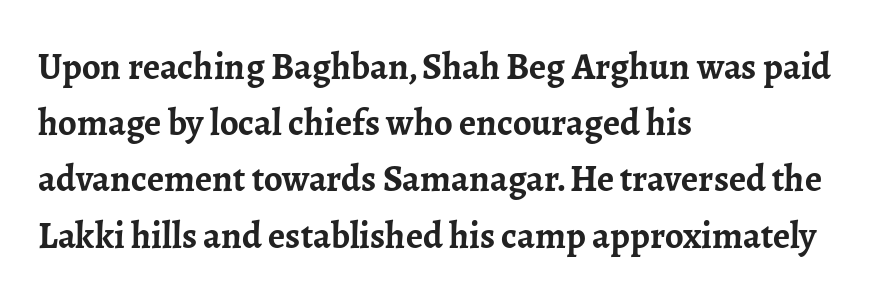
Q: Is the text bold? A: Yes.
Q: Is the text italic (slanted)? A: No, it is upright.
Q: Is the typeface a serif or a sans-serif typeface? A: Serif.
Q: Is the text underlined? A: No.
Q: How is the paragraph aligned? A: Left-aligned.
Q: Is the spacing between letters normal or unusually wide? A: Normal.
Q: Is the spacing between lines tight, normal or loose? A: Normal.
Q: Width (condensed, normal, or wide)? A: Normal.
Q: Stroke contrast? A: Low.
Q: x-height? A: Medium.
Q: Monospaced? A: No.
